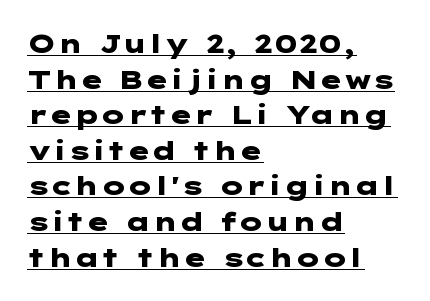
{"italic": "no", "bold": "yes", "underline": "yes", "align": "left", "line_spacing": "normal", "line_spacing_ratio": 1.37, "letter_spacing": "normal", "letter_spacing_em": 0.0, "glyph_px": 26}
